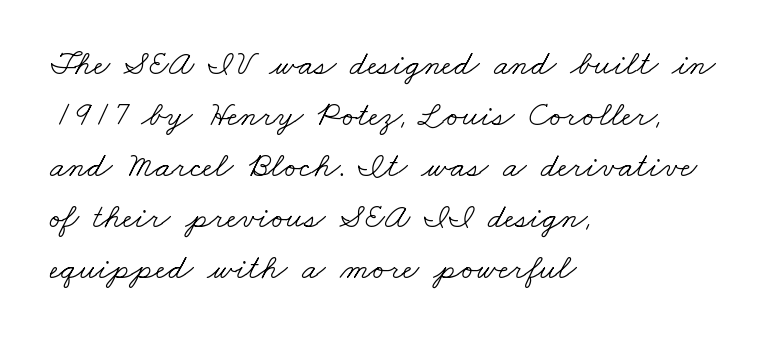
{"serif": "yes", "bold": "no", "weight": "light", "width": "wide", "stroke_contrast": "low", "x_height": "small", "monospaced": "no", "underline": "no", "align": "left", "line_spacing": "normal", "line_spacing_ratio": 1.46, "letter_spacing": "normal", "letter_spacing_em": 0.0, "glyph_px": 35}
